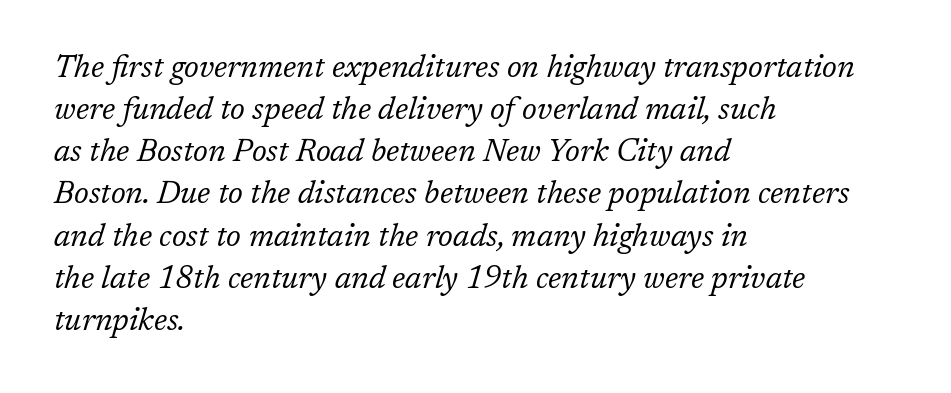
Look at the tracking — it's just the regular setting, nothing added. The words here are not underlined. Designer's note — italics engaged. Vertical stems look standard width or narrower in stroke. In terms of letterform style, serifs are clearly present.
